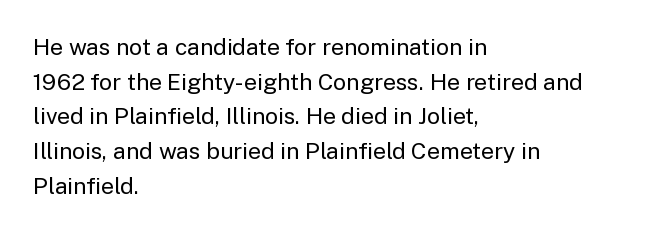
Vertical strokes here are truly vertical. Is the block centered? No — it sits flush against the left margin. Standard letterfit; no display-style spreading of the glyphs. This is not heavy type; no bold has been used.
